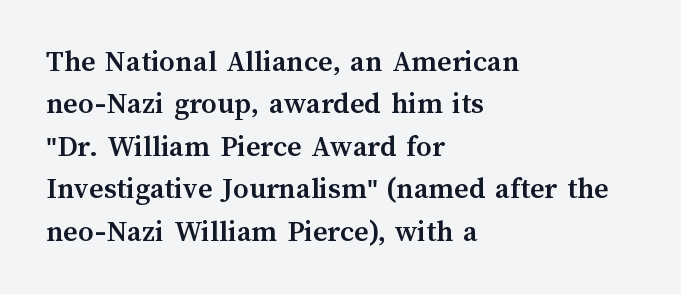
The rendering uses a bold face; every stroke is thick and dark. Is this a fixed-width face? No — the glyphs have proportional, varying widths. In terms of posture, this sample is upright. These lines stack with their left ends in a neat column.
